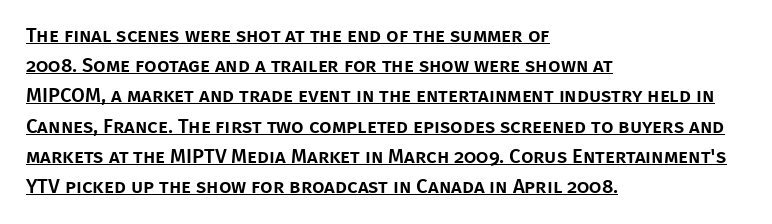
Q: Is the text italic (slanted)? A: No, it is upright.
Q: Is the text underlined? A: Yes.
Q: How is the paragraph aligned? A: Left-aligned.
Q: Is the spacing between letters normal or unusually wide? A: Normal.
Q: Is the spacing between lines tight, normal or loose? A: Normal.
